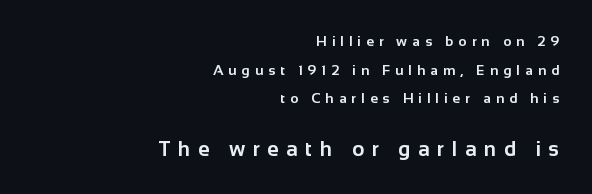
These two chunks differ in scale, with the bottom chunk taking the larger measure. Every stem runs plumb, perpendicular to the baseline. The passage shown stacks its lines with a broad gap. These lines stack with their right ends in a neat column. A typesetter would call this heavily tracked-out type. Underlining? Definitely not there.
